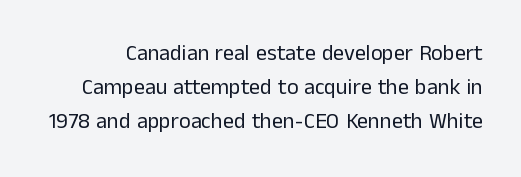
Q: Is the text bold? A: No.
Q: Is the text italic (slanted)? A: No, it is upright.
Q: Is the text underlined? A: No.
Q: Is the spacing between letters normal or unusually wide? A: Normal.
Q: Is the spacing between lines tight, normal or loose? A: Normal.
